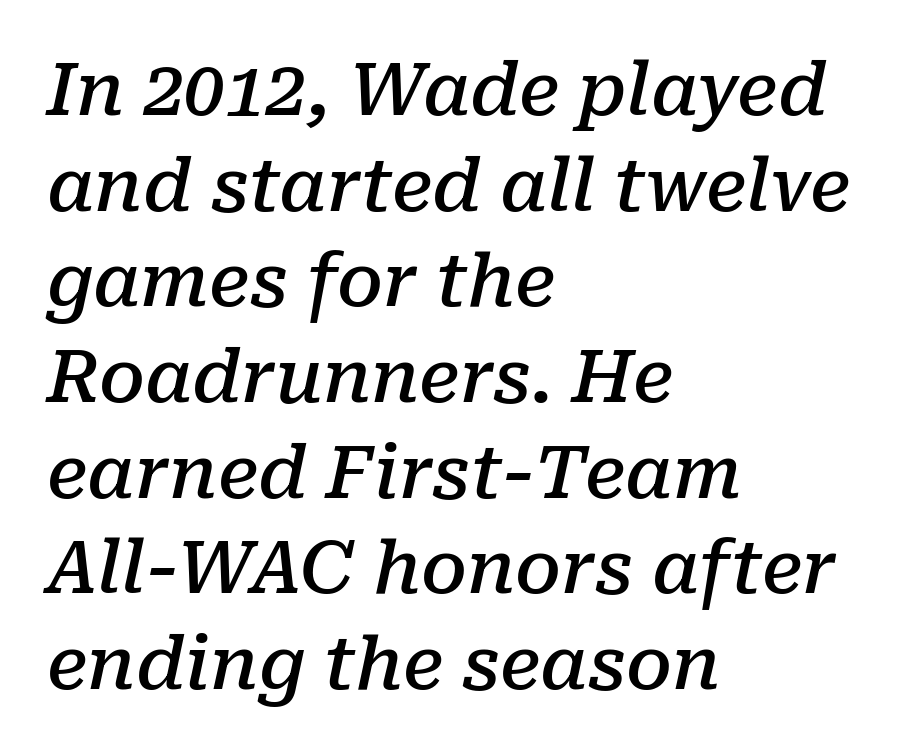
The glyphs have the mass of a demibold cut, below bold. This rendering employs a face with finishing strokes, i.e., a serif. Horizontal alignment here is leftward, the default for most running prose. The area under the type is left untouched.
